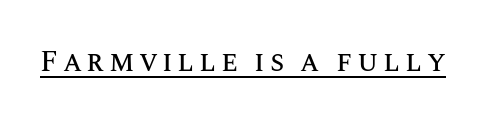
The words here are underlined. Varying glyph widths throughout — classic text-font behaviour. The type sits square on the baseline with zero lean.
